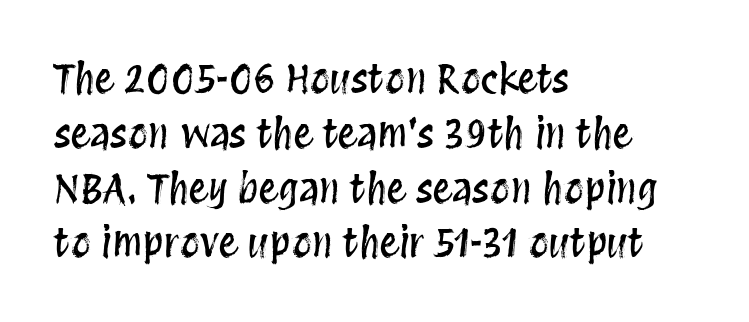
{"italic": "no", "width": "condensed", "stroke_contrast": "medium", "x_height": "large", "monospaced": "no", "underline": "no", "align": "left", "line_spacing": "normal", "line_spacing_ratio": 1.37, "letter_spacing": "normal", "letter_spacing_em": 0.0, "glyph_px": 40}
